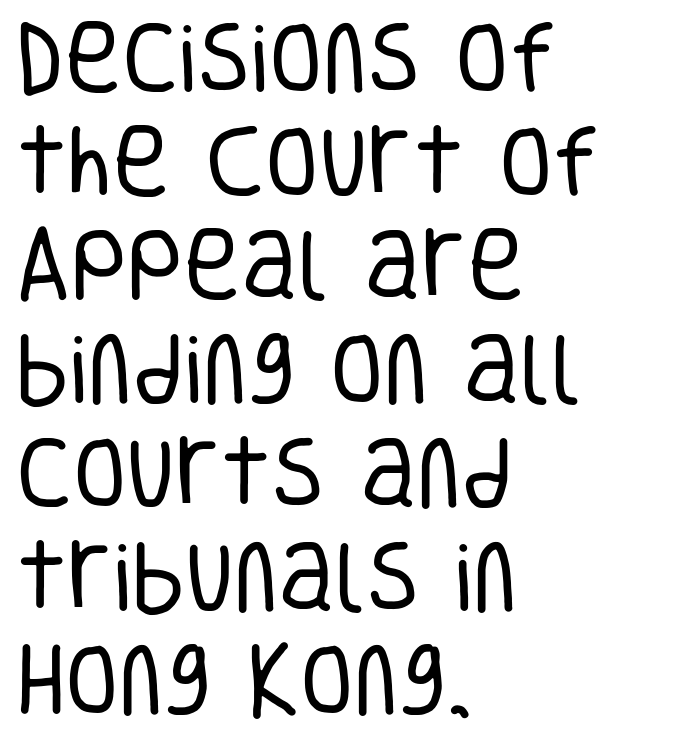
The image shows 78 px regular-weight, condensed sans-serif type, upright; set left-aligned, normal line spacing (1.33x), normal letter spacing, not underlined; low stroke contrast and a large x-height.
